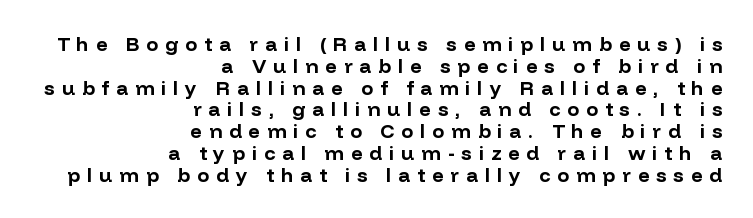
Q: Is the text bold? A: Yes.
Q: Is the text italic (slanted)? A: No, it is upright.
Q: Is the text underlined? A: No.
Q: How is the paragraph aligned? A: Right-aligned.
Q: Is the spacing between letters normal or unusually wide? A: Unusually wide.
Q: Is the spacing between lines tight, normal or loose? A: Tight.
